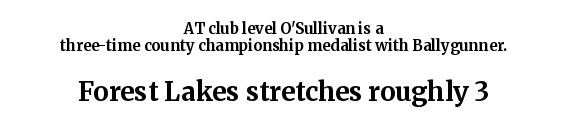
Q: Is the text bold? A: Yes.
Q: Is the text italic (slanted)? A: No, it is upright.
Q: Is the text underlined? A: No.
Q: How is the paragraph aligned? A: Centered.
Q: Is the spacing between letters normal or unusually wide? A: Normal.
Q: Which block of text is set in a larger size, the first (top) or the second (bottom)? A: The second (bottom) one.
